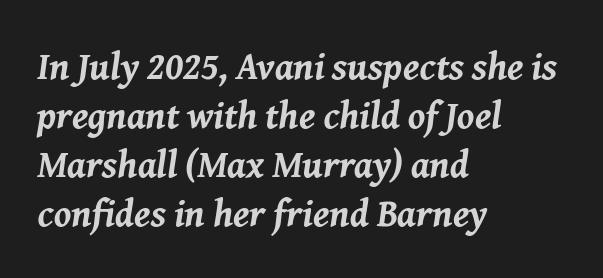
Q: Is the text bold? A: Yes.
Q: Is the text italic (slanted)? A: Yes, it leans right by about 8 degrees.
Q: Is the text underlined? A: No.
Q: How is the paragraph aligned? A: Left-aligned.
Q: Is the spacing between letters normal or unusually wide? A: Normal.
Q: Is the spacing between lines tight, normal or loose? A: Normal.
Q: Width (condensed, normal, or wide)? A: Normal.
Q: Stroke contrast? A: Medium.
Q: x-height? A: Medium.
Q: Monospaced? A: No.
